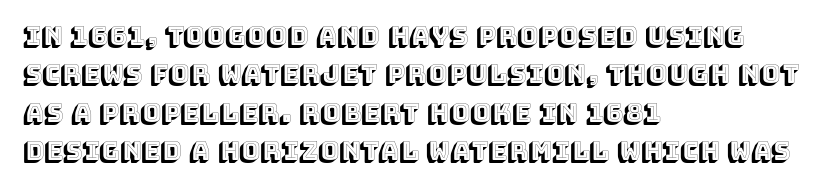
The image shows 25 px text type, upright; set left-aligned, normal line spacing (1.54x), normal letter spacing, not underlined.
